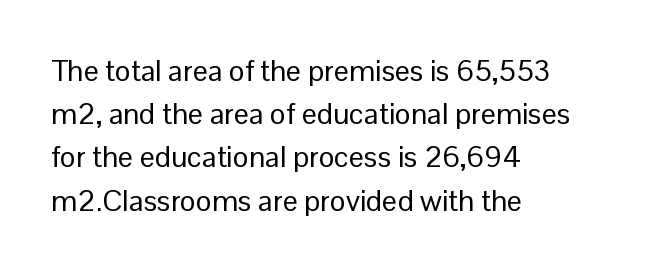
{"serif": "no", "italic": "no", "bold": "no", "weight": "regular", "width": "normal", "stroke_contrast": "low", "x_height": "medium", "monospaced": "no", "underline": "no", "align": "left", "line_spacing": "normal", "line_spacing_ratio": 1.44, "letter_spacing": "normal", "letter_spacing_em": 0.0, "glyph_px": 30}
